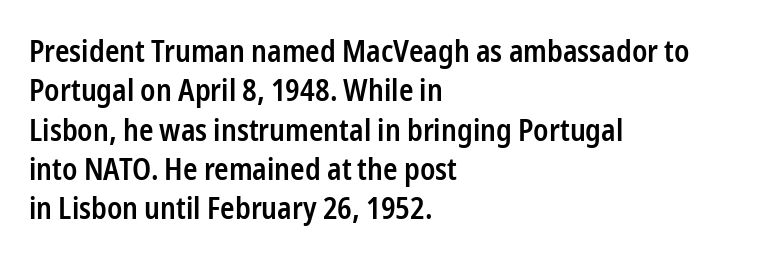
Is this a fixed-width face? No — the glyphs have proportional, varying widths. The font's upright variant was chosen for this text. Moderately thickened strokes mark this as semibold type. These lines sit exactly where default settings would place them. Quick note: underline off. Tracking value appears to be zero — textbook default spacing.
